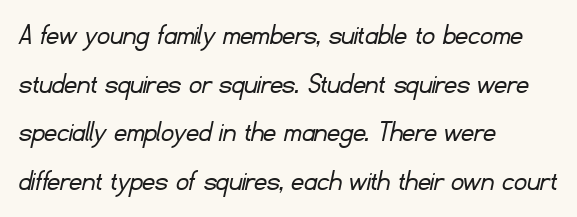
Q: Is the text bold? A: No.
Q: Is the typeface a serif or a sans-serif typeface? A: Sans-serif.
Q: Is the text underlined? A: No.
Q: How is the paragraph aligned? A: Left-aligned.
Q: Is the spacing between letters normal or unusually wide? A: Normal.
Q: Is the spacing between lines tight, normal or loose? A: Normal.
Q: Width (condensed, normal, or wide)? A: Normal.
Q: Stroke contrast? A: Low.
Q: x-height? A: Small.
Q: Monospaced? A: No.
